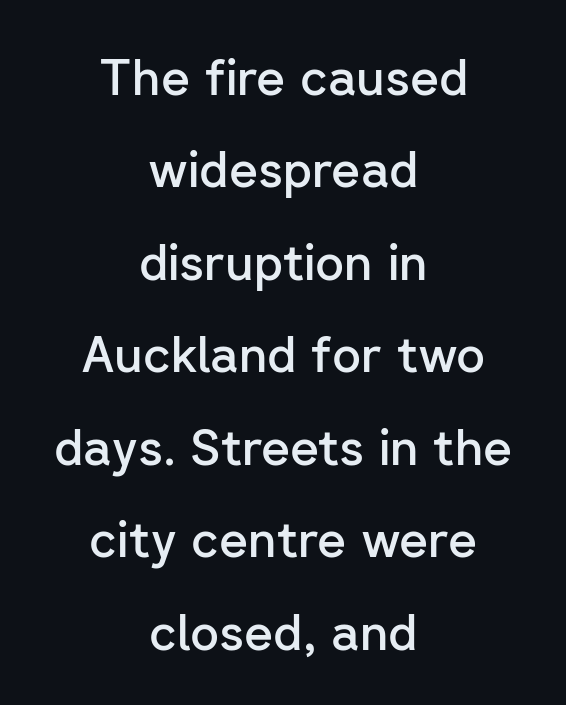
The image shows 50 px semibold sans-serif type, upright; set centered, line spacing 1.85x, normal letter spacing, not underlined; low stroke contrast and a medium x-height.
